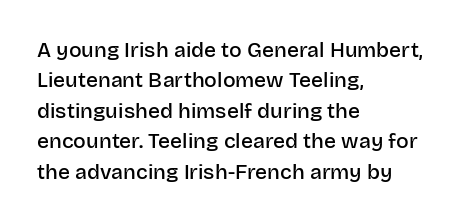
{"italic": "no", "bold": "semi", "underline": "no", "align": "left", "line_spacing": "normal", "line_spacing_ratio": 1.45, "letter_spacing": "normal", "letter_spacing_em": 0.0, "glyph_px": 21}
